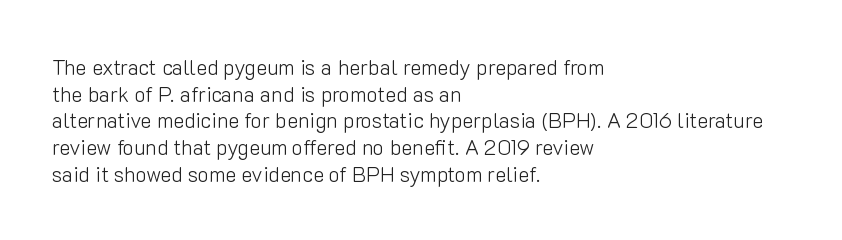
{"italic": "no", "bold": "no", "underline": "no", "align": "left", "line_spacing": "normal", "line_spacing_ratio": 1.27, "letter_spacing": "normal", "letter_spacing_em": 0.0, "glyph_px": 21}
